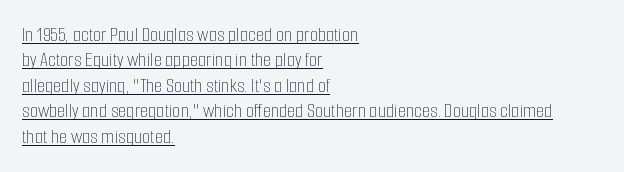
Q: Is the text bold? A: No.
Q: Is the text italic (slanted)? A: No, it is upright.
Q: Is the text underlined? A: Yes.
Q: How is the paragraph aligned? A: Left-aligned.
Q: Is the spacing between letters normal or unusually wide? A: Normal.
